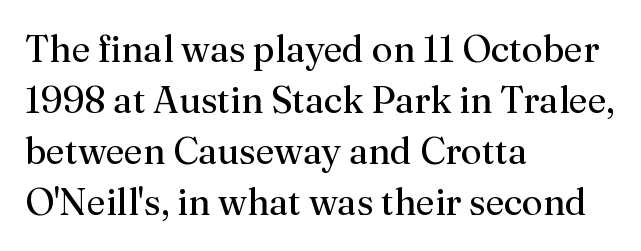
Italic? Not at all — the glyphs are vertical. Glance below the letters and you will spot only blank space. Does the copy run flush right? No — it runs flush left. A typesetter would call this proportional, since set widths differ per character.
